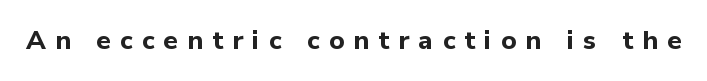
The image shows 26 px bold type, upright; set unusually wide letter spacing (+0.35 em), not underlined.
